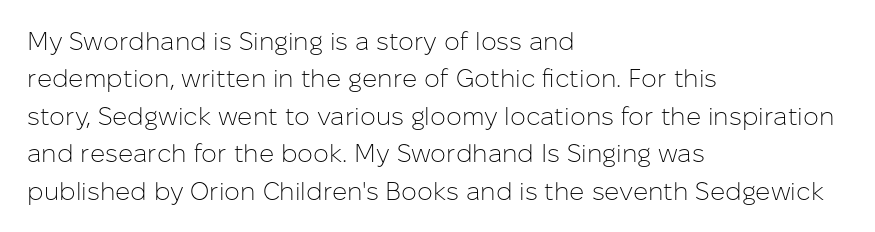
The image shows 25 px text type, upright; set left-aligned, normal line spacing (1.5x), normal letter spacing, not underlined.
